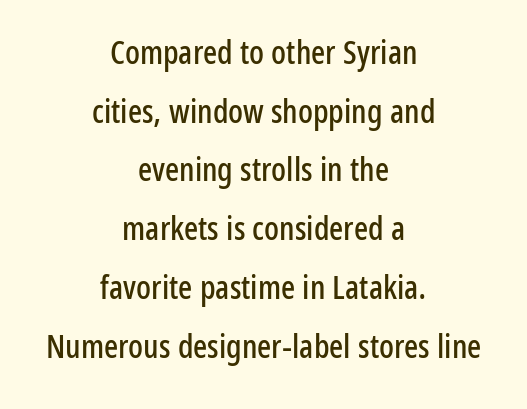
The image shows 33 px condensed sans-serif type, upright; set centered, line spacing 1.78x, normal letter spacing, not underlined; low stroke contrast and a medium x-height.
